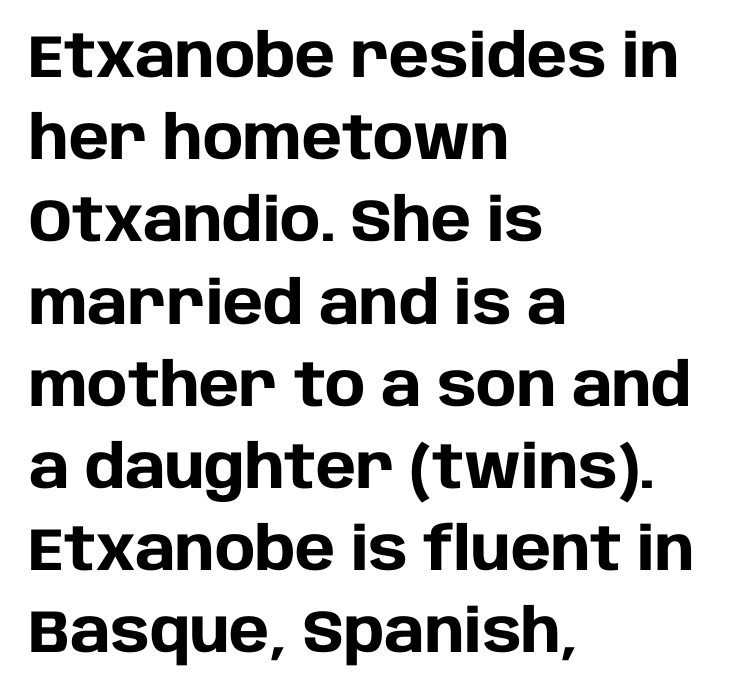
The image shows 60 px heavy sans-serif type, upright; set left-aligned, normal line spacing (1.37x), normal letter spacing, not underlined; low stroke contrast and a large x-height.
